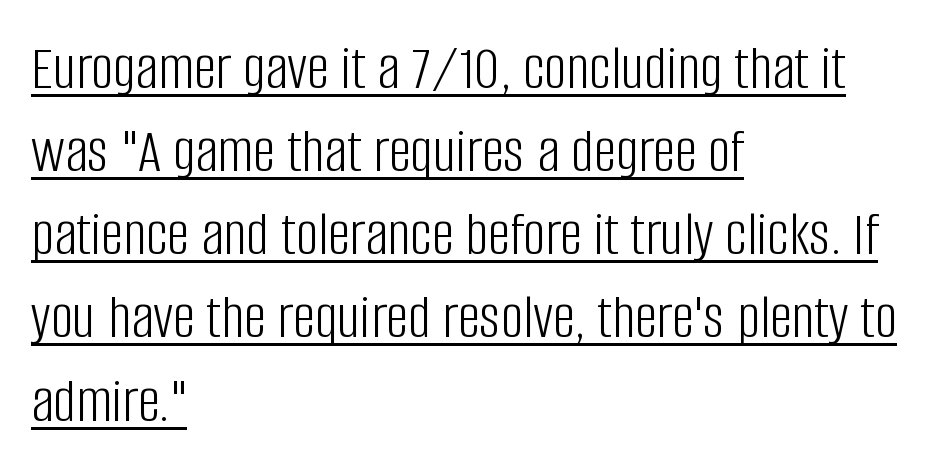
{"serif": "no", "italic": "no", "bold": "no", "weight": "light", "width": "condensed", "stroke_contrast": "low", "x_height": "large", "monospaced": "no", "underline": "yes", "align": "left", "line_spacing": "normal", "line_spacing_ratio": 1.32, "letter_spacing": "normal", "letter_spacing_em": 0.0, "glyph_px": 63}
